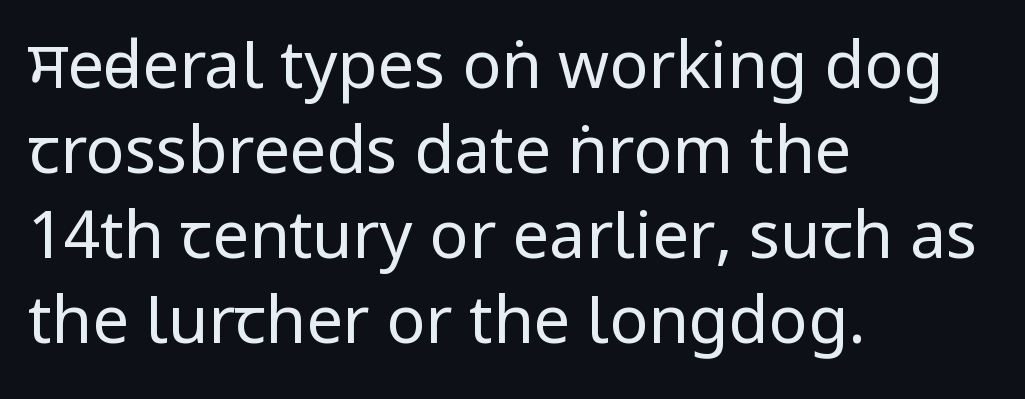
Q: Is the text bold? A: No.
Q: Is the text italic (slanted)? A: No, it is upright.
Q: Is the typeface a serif or a sans-serif typeface? A: Sans-serif.
Q: Is the text underlined? A: No.
Q: How is the paragraph aligned? A: Left-aligned.
Q: Is the spacing between letters normal or unusually wide? A: Normal.
Q: Is the spacing between lines tight, normal or loose? A: Normal.
Q: Width (condensed, normal, or wide)? A: Condensed.
Q: Stroke contrast? A: Low.
Q: x-height? A: Large.
Q: Monospaced? A: No.
